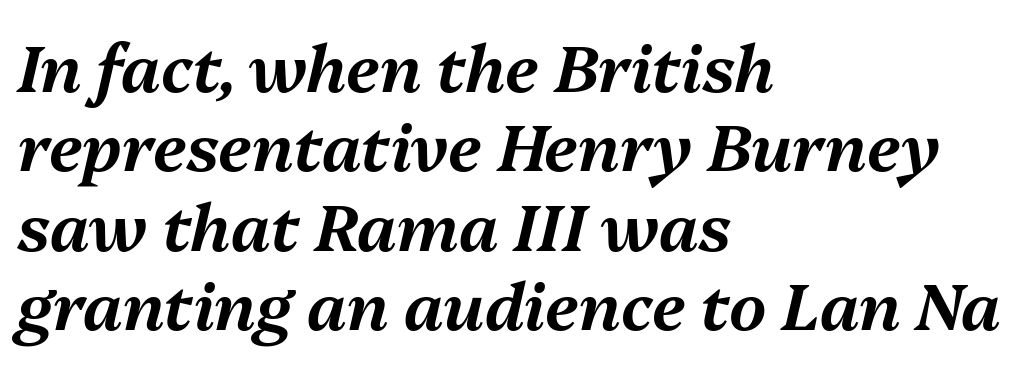
Q: Is the text italic (slanted)? A: Yes, it leans right by about 13 degrees.
Q: Is the text underlined? A: No.
Q: How is the paragraph aligned? A: Left-aligned.
Q: Is the spacing between letters normal or unusually wide? A: Normal.
Q: Width (condensed, normal, or wide)? A: Normal.
Q: Stroke contrast? A: Medium.
Q: x-height? A: Medium.
Q: Monospaced? A: No.
